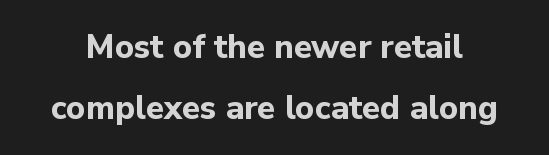
The image shows 33 px bold sans-serif type, upright; set line spacing 1.84x, normal letter spacing, not underlined; low stroke contrast and a medium x-height.
